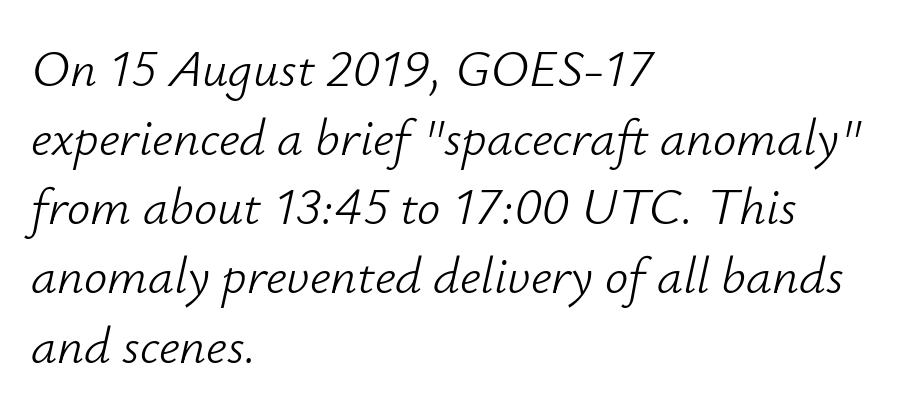
A bare baseline throughout the passage. Note the varied advance widths — an 'i' is clearly narrower than an 'm'. Reading down the column, the eye jumps a familiar distance to each next line. The characters are drawn with everyday or finer stroke widths.
